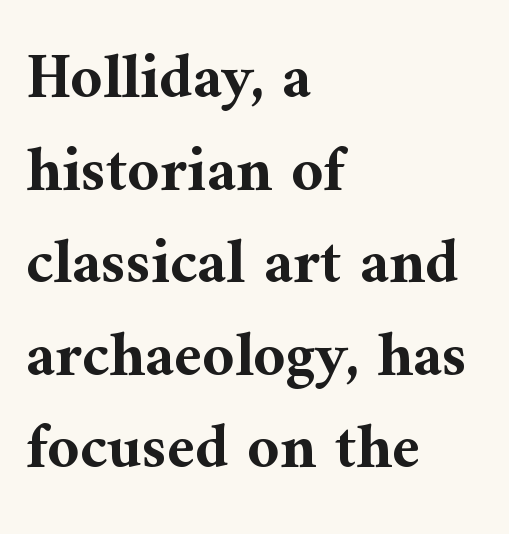
The image shows 63 px bold serif type, upright; set left-aligned, normal line spacing (1.47x), normal letter spacing, not underlined; medium stroke contrast and a medium x-height.
